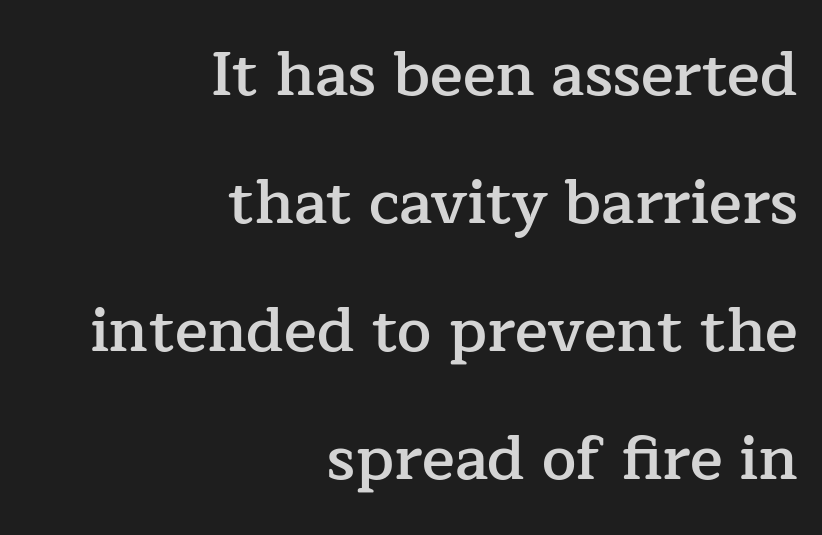
{"serif": "yes", "italic": "no", "bold": "semi", "weight": "semibold", "width": "normal", "stroke_contrast": "low", "x_height": "medium", "monospaced": "no", "underline": "no", "align": "right", "line_spacing": "loose", "line_spacing_ratio": 2.1, "letter_spacing": "normal", "letter_spacing_em": 0.0, "glyph_px": 61}
